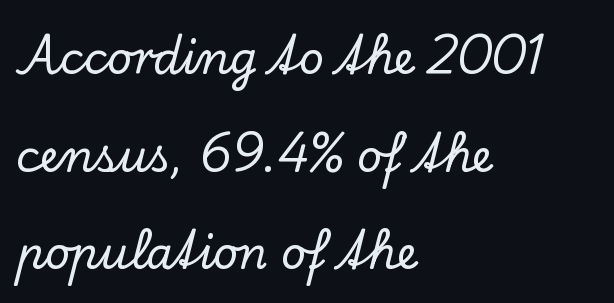
Letters rest on an invisible, unmarked baseline. The type family on display is of the serif kind. Regarding leading, the lines here are spaced well apart.
